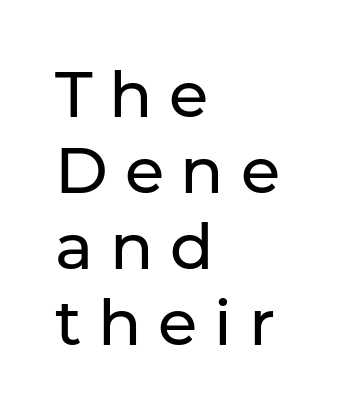
{"serif": "no", "italic": "no", "bold": "no", "weight": "regular", "width": "normal", "stroke_contrast": "low", "x_height": "medium", "monospaced": "no", "underline": "no", "align": "left", "line_spacing_ratio": 1.19, "letter_spacing": "wide", "letter_spacing_em": 0.26, "glyph_px": 64}
